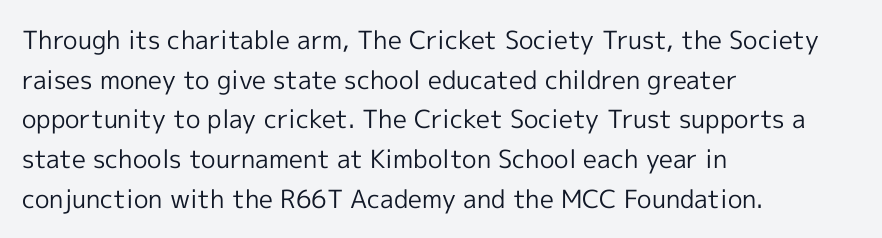
No italicization has been applied; the sample stays upright. Which margin do the lines hug? The left one — the right edge is uneven. Interline gaps are of average width in this sample. Descender tails drop into unmarked territory.
